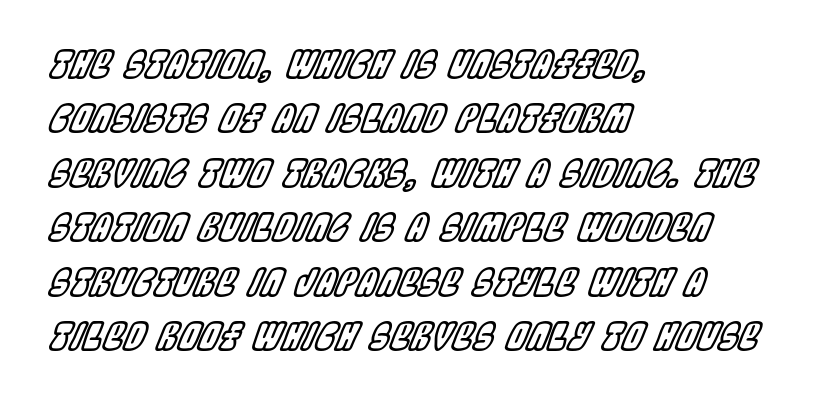
{"italic": "yes", "lean": "right", "slant_degrees": 22, "width": "condensed", "x_height": "large", "monospaced": "no", "underline": "no", "align": "left", "line_spacing": "normal", "line_spacing_ratio": 1.47, "letter_spacing": "normal", "letter_spacing_em": 0.0, "glyph_px": 37}
